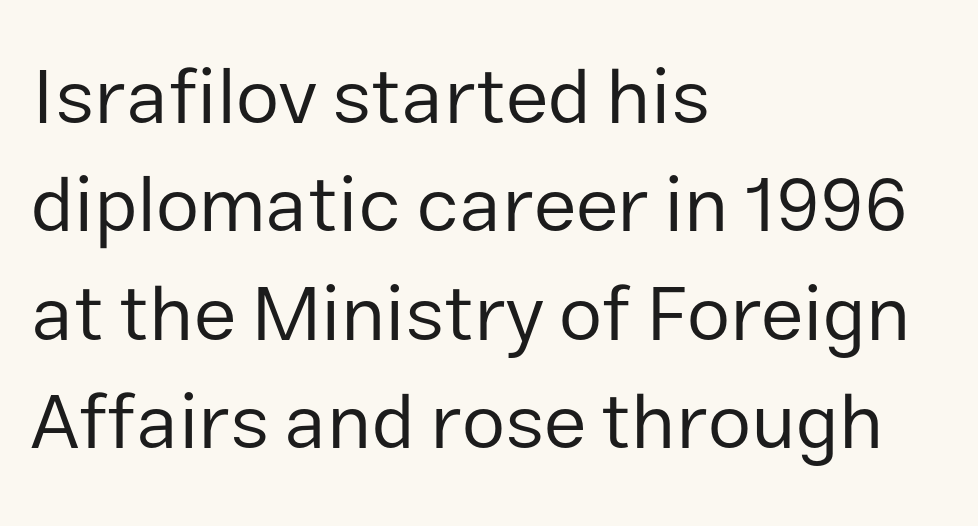
Q: Is the text bold? A: No.
Q: Is the text italic (slanted)? A: No, it is upright.
Q: Is the typeface a serif or a sans-serif typeface? A: Sans-serif.
Q: Is the text underlined? A: No.
Q: How is the paragraph aligned? A: Left-aligned.
Q: Is the spacing between letters normal or unusually wide? A: Normal.
Q: Is the spacing between lines tight, normal or loose? A: Normal.
Q: Width (condensed, normal, or wide)? A: Normal.
Q: Stroke contrast? A: Low.
Q: x-height? A: Medium.
Q: Monospaced? A: No.
